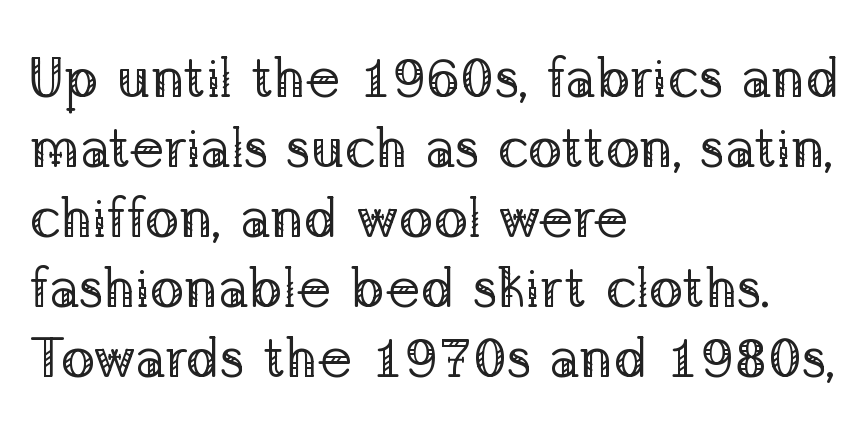
Rendered with straight, roman letterforms. Serif or sans? Serif — the stroke terminals have little feet. Visually the block forms a straight wall on the left and a jagged coastline on the right. Stem width sits at or under what a default text font uses.
